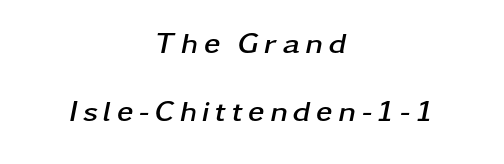
Q: Is the text bold? A: Yes.
Q: Is the text italic (slanted)? A: Yes, it leans right by about 11 degrees.
Q: Is the text underlined? A: No.
Q: How is the paragraph aligned? A: Centered.
Q: Is the spacing between lines tight, normal or loose? A: Loose.
Q: Width (condensed, normal, or wide)? A: Wide.
Q: Stroke contrast? A: Low.
Q: x-height? A: Medium.
Q: Monospaced? A: No.
